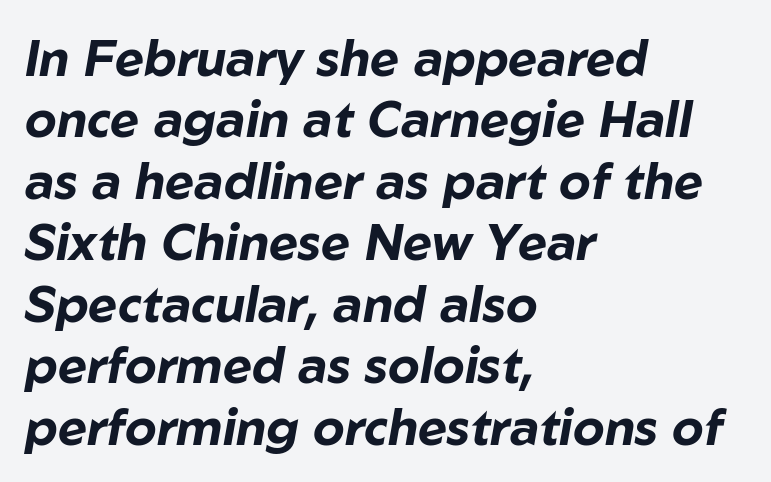
{"italic": "yes", "lean": "right", "slant_degrees": 10, "bold": "yes", "weight": "bold", "width": "normal", "stroke_contrast": "low", "x_height": "medium", "monospaced": "no", "underline": "no", "align": "left", "line_spacing_ratio": 1.23, "letter_spacing": "normal", "letter_spacing_em": 0.0, "glyph_px": 50}
